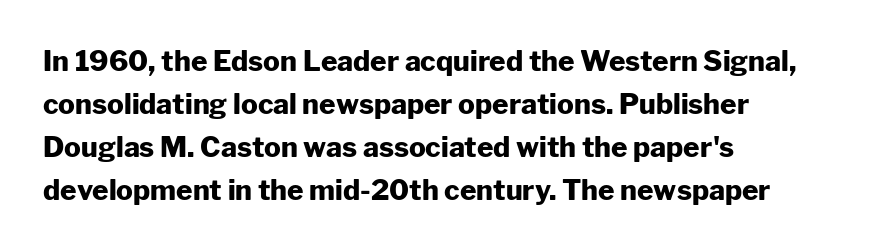
The ragged edge is on the right, which tells us the setting is flush left. Nobody touched the tracking dial on this one. Baseline-to-baseline distance is the conventional proportion of letter height. Serif or sans? Sans — the stroke terminals are bare.
